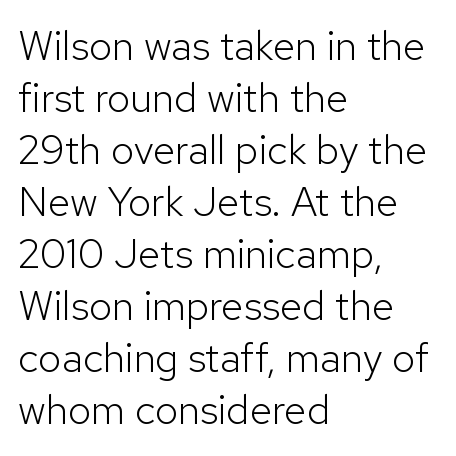
The image shows 41 px light sans-serif type, upright; set left-aligned, normal line spacing (1.27x), normal letter spacing, not underlined; low stroke contrast and a medium x-height.
